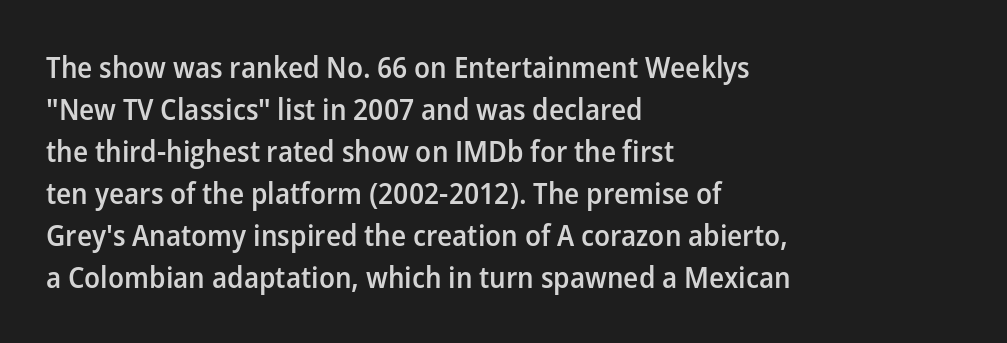
{"serif": "no", "italic": "no", "bold": "semi", "weight": "semibold", "width": "normal", "stroke_contrast": "low", "x_height": "medium", "monospaced": "no", "underline": "no", "align": "left", "line_spacing": "normal", "line_spacing_ratio": 1.4, "letter_spacing": "normal", "letter_spacing_em": 0.0, "glyph_px": 30}
